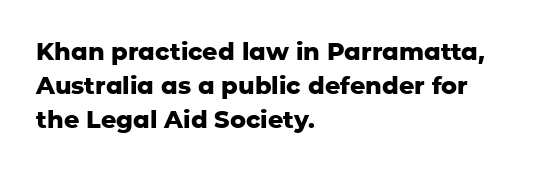
Q: Is the text bold? A: Yes.
Q: Is the text italic (slanted)? A: No, it is upright.
Q: Is the text underlined? A: No.
Q: How is the paragraph aligned? A: Left-aligned.
Q: Is the spacing between letters normal or unusually wide? A: Normal.
Q: Is the spacing between lines tight, normal or loose? A: Normal.
